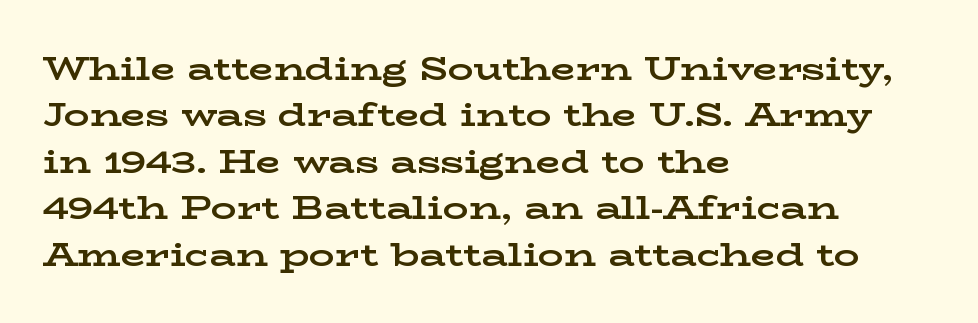
Think of a printed novel: that variable character pitch is what you see here. Baseline-to-baseline distance is the conventional proportion of letter height. A roman cut, with each character standing at attention. Glance below the letters and you will spot only blank space. Weight check: bold — yes, fully.
